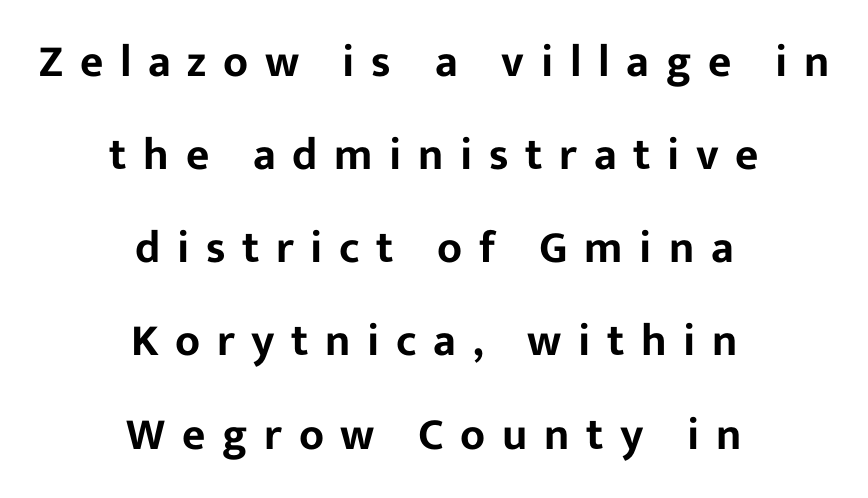
{"serif": "no", "italic": "no", "width": "normal", "stroke_contrast": "low", "x_height": "medium", "monospaced": "no", "underline": "no", "align": "center", "line_spacing": "loose", "line_spacing_ratio": 2.07, "letter_spacing": "wide", "letter_spacing_em": 0.37, "glyph_px": 45}
